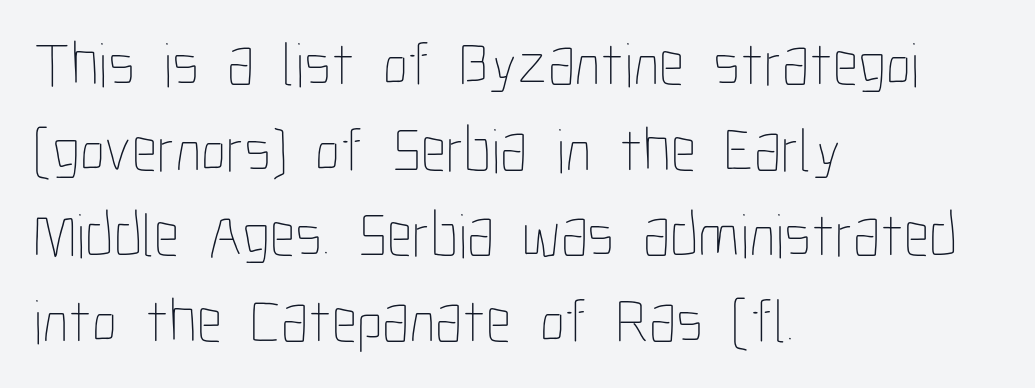
The image shows 63 px thin, condensed type, upright; set left-aligned, normal line spacing (1.36x), normal letter spacing, not underlined; low stroke contrast and a medium x-height.
